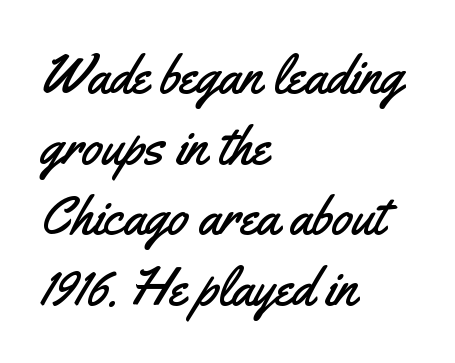
The image shows 54 px condensed sans-serif type; set left-aligned, normal line spacing (1.31x), normal letter spacing, not underlined; medium stroke contrast and a small x-height.
